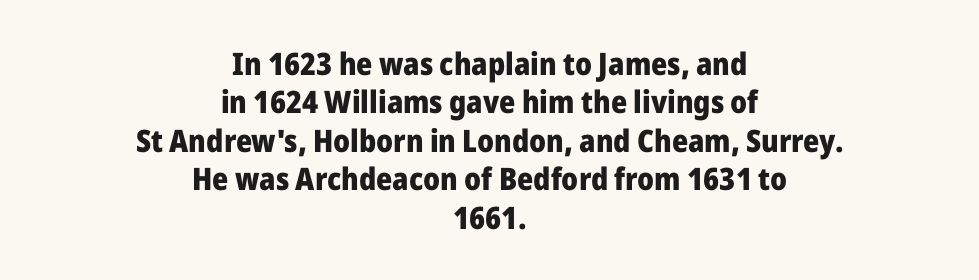
Strong, thick strokes mark this as bold type. The passage is arranged like a title page — every line centered. Note the varied advance widths — an 'i' is clearly narrower than an 'm'. Bare-footed words on every line.
